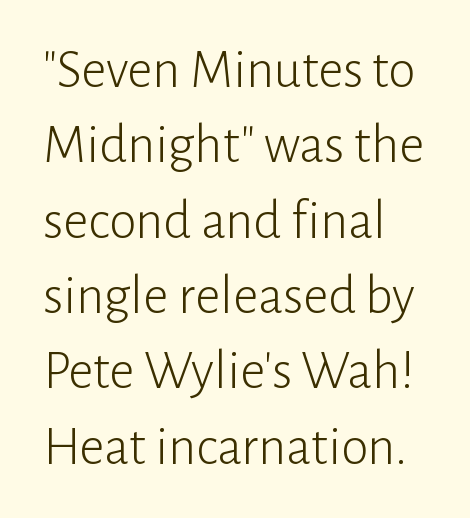
Q: Is the text bold? A: No.
Q: Is the text italic (slanted)? A: No, it is upright.
Q: Is the typeface a serif or a sans-serif typeface? A: Sans-serif.
Q: Is the text underlined? A: No.
Q: How is the paragraph aligned? A: Left-aligned.
Q: Is the spacing between letters normal or unusually wide? A: Normal.
Q: Is the spacing between lines tight, normal or loose? A: Normal.
Q: Width (condensed, normal, or wide)? A: Normal.
Q: Stroke contrast? A: Low.
Q: x-height? A: Medium.
Q: Monospaced? A: No.
